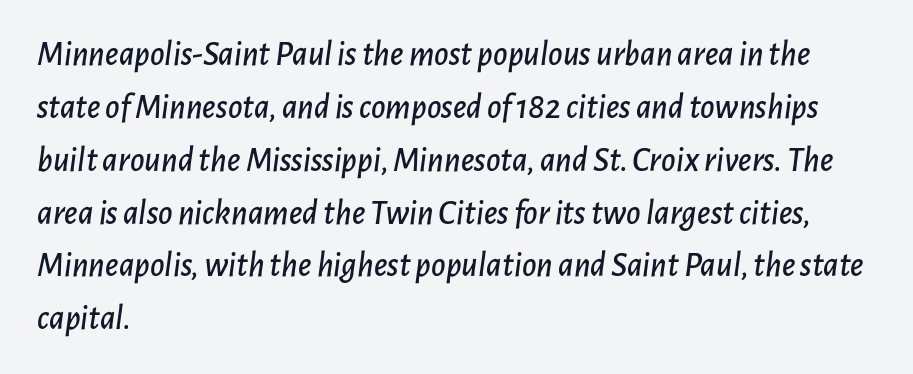
{"italic": "yes", "lean": "right", "slant_degrees": 7, "width": "normal", "stroke_contrast": "low", "x_height": "medium", "monospaced": "no", "underline": "no", "align": "left", "line_spacing": "normal", "line_spacing_ratio": 1.51, "letter_spacing": "normal", "letter_spacing_em": 0.0, "glyph_px": 35}
